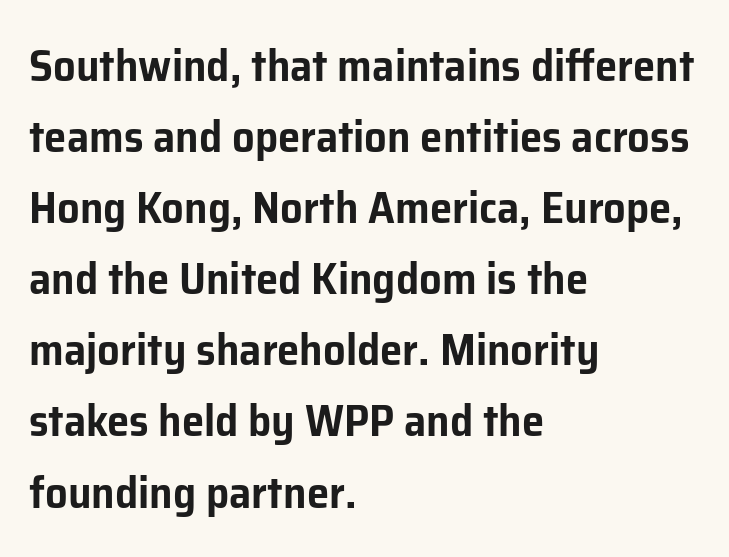
The rendering uses natural spacing where letterforms have individual widths. These lines keep a tight, regular rhythm from letter to letter. The designer left line spacing at the default. Italic: no, the glyphs are upright roman.
